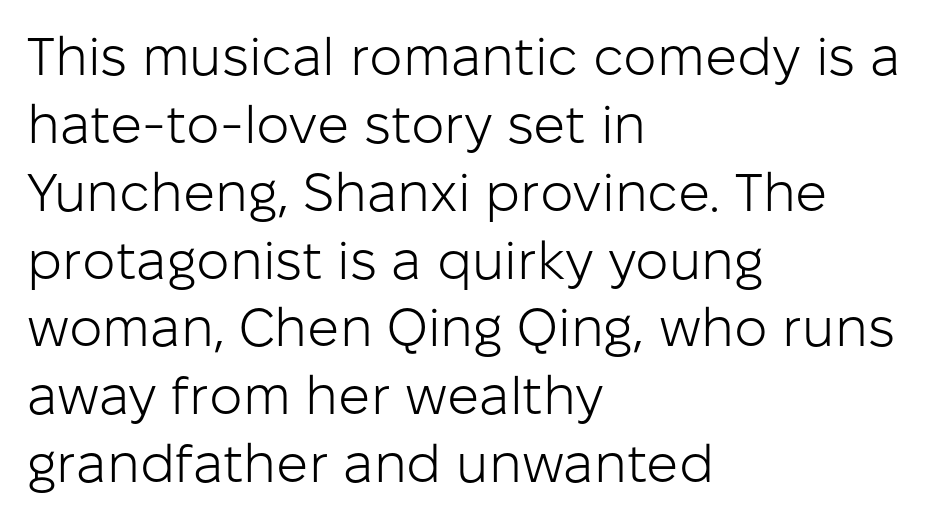
The image shows 53 px light sans-serif type, upright; set left-aligned, normal line spacing (1.28x), normal letter spacing, not underlined; low stroke contrast and a medium x-height.
